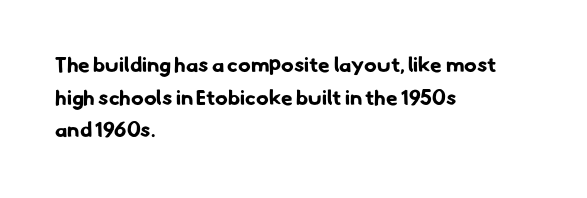
Just letters on the line, the space beneath them empty. If you measured baseline to baseline, you'd find a middling distance. As a designer I'd log this as weight 700, bold. This sample is left-justified, so line endings fall wherever the words run out. Inter-character spacing is left at the font's built-in metrics.
